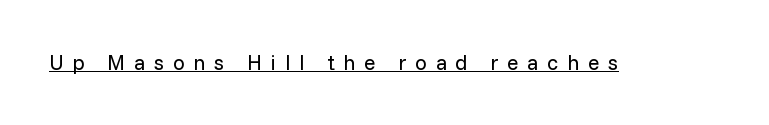
You can tell it's not italic because the verticals are truly vertical. Students, note that the glyphs here are deliberately spaced far apart. Does a line run under the words? Yes, clearly. Stems and bowls with no extra thickness — not bold.
